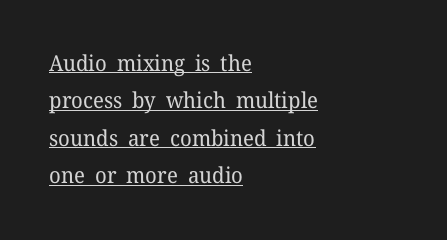
{"italic": "no", "bold": "no", "underline": "yes", "align": "left", "line_spacing": "normal", "line_spacing_ratio": 1.7, "letter_spacing": "normal", "letter_spacing_em": 0.0, "glyph_px": 22}
